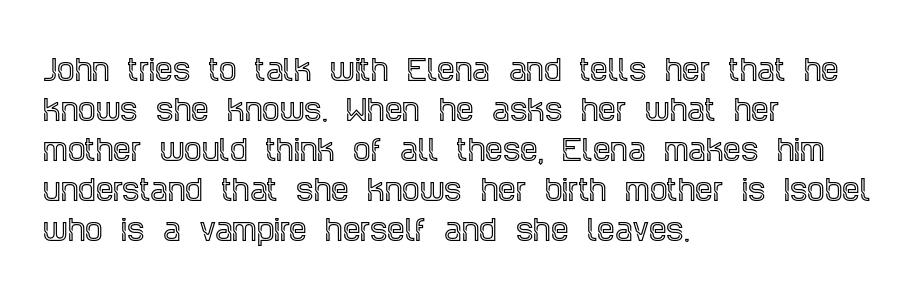
Q: Is the text italic (slanted)? A: No, it is upright.
Q: Is the typeface a serif or a sans-serif typeface? A: Serif.
Q: Is the text underlined? A: No.
Q: How is the paragraph aligned? A: Left-aligned.
Q: Is the spacing between letters normal or unusually wide? A: Normal.
Q: Is the spacing between lines tight, normal or loose? A: Normal.
Q: Width (condensed, normal, or wide)? A: Condensed.
Q: x-height? A: Large.
Q: Monospaced? A: No.
